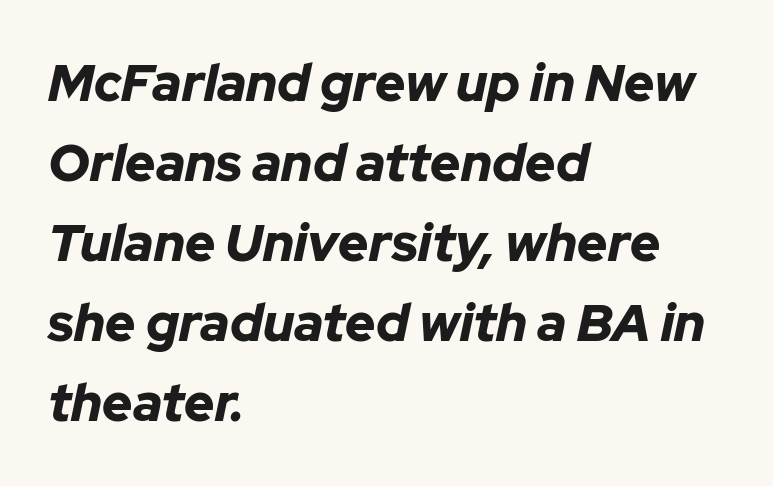
{"italic": "yes", "lean": "right", "slant_degrees": 12, "bold": "yes", "weight": "bold", "width": "normal", "stroke_contrast": "low", "x_height": "medium", "monospaced": "no", "underline": "no", "align": "left", "line_spacing": "normal", "line_spacing_ratio": 1.54, "letter_spacing": "normal", "letter_spacing_em": 0.0, "glyph_px": 52}
